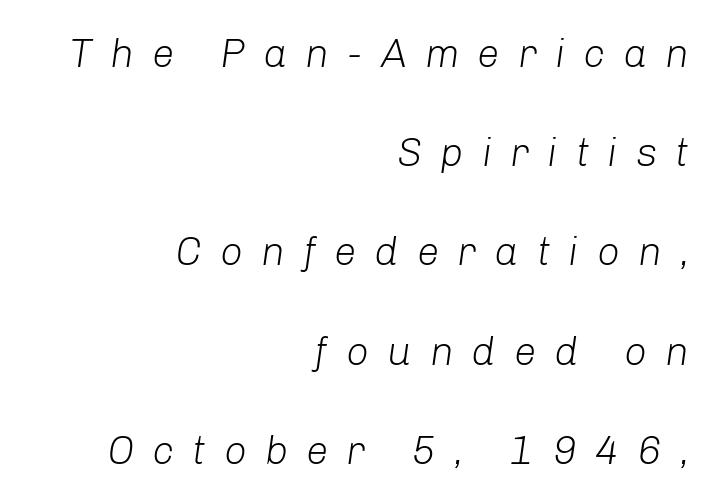
{"italic": "yes", "lean": "right", "slant_degrees": 8, "bold": "no", "weight": "light", "width": "normal", "stroke_contrast": "low", "x_height": "medium", "monospaced": "no", "underline": "no", "align": "right", "line_spacing": "loose", "line_spacing_ratio": 2.48, "letter_spacing": "wide", "letter_spacing_em": 0.45, "glyph_px": 40}
